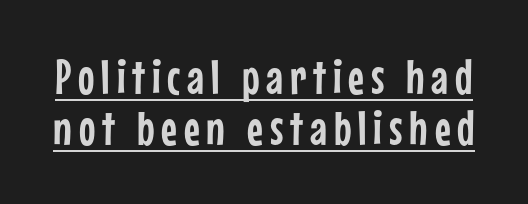
Q: Is the text italic (slanted)? A: No, it is upright.
Q: Is the typeface a serif or a sans-serif typeface? A: Sans-serif.
Q: Is the text underlined? A: Yes.
Q: Is the spacing between lines tight, normal or loose? A: Tight.
Q: Width (condensed, normal, or wide)? A: Condensed.
Q: Stroke contrast? A: Low.
Q: x-height? A: Medium.
Q: Monospaced? A: No.
